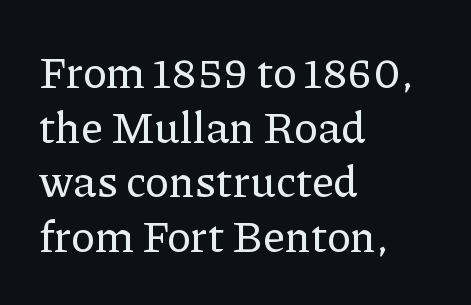
The image shows 44 px serif type, upright; set left-aligned, line spacing 1.24x, normal letter spacing, not underlined; low stroke contrast and a medium x-height.
